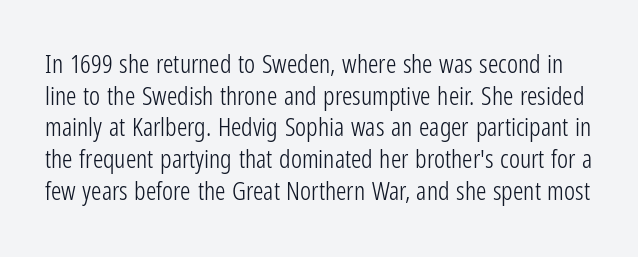
Designer's note — italics off, roman on. The baseline area is clear. Inter-character spacing is left at the font's built-in metrics. These glyphs show unthickened strokes, regular width or finer.
